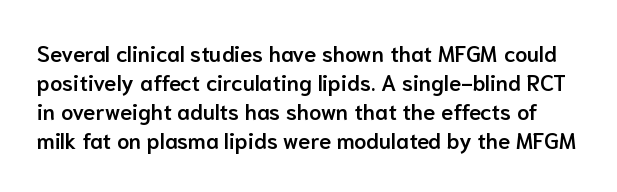
The image shows 22 px text type, upright; set normal line spacing (1.32x), normal letter spacing, not underlined.
